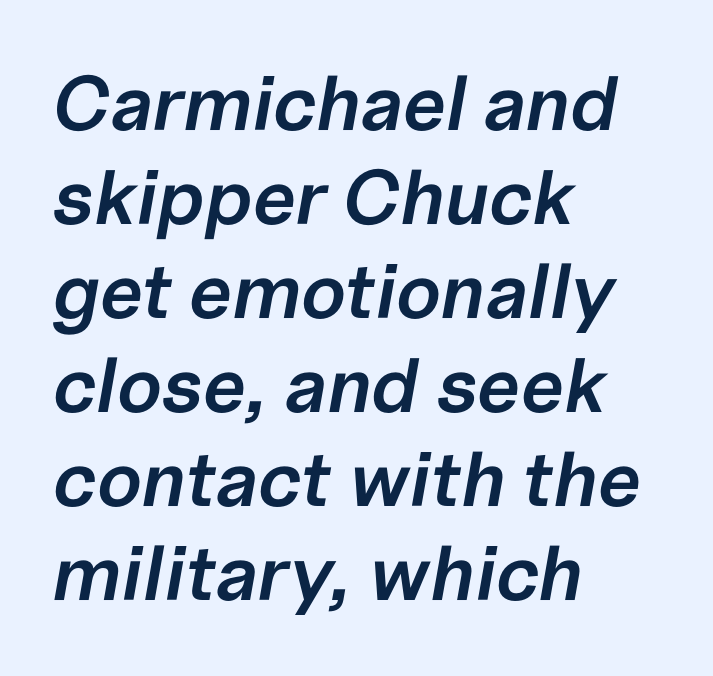
Every character sits at an angle, as italics do. Note the varied advance widths — an 'i' is clearly narrower than an 'm'. In terms of weight, the rendering is demibold, just under bold. Compared with a centered layout, this one pins lines to the left instead. The face used here is rendered with its standard letterfit. Clear beneath every line of the passage.
